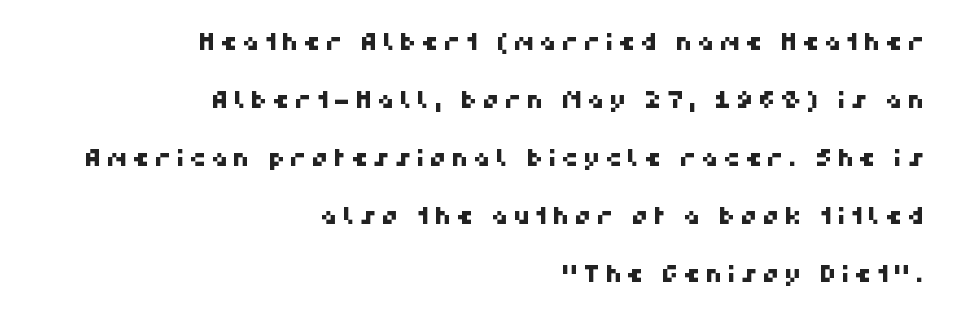
Vertically, the passage feels expansive, rows floating well apart. Quick note: underline off. Every row of glyphs terminates at an identical x-position on the right.
